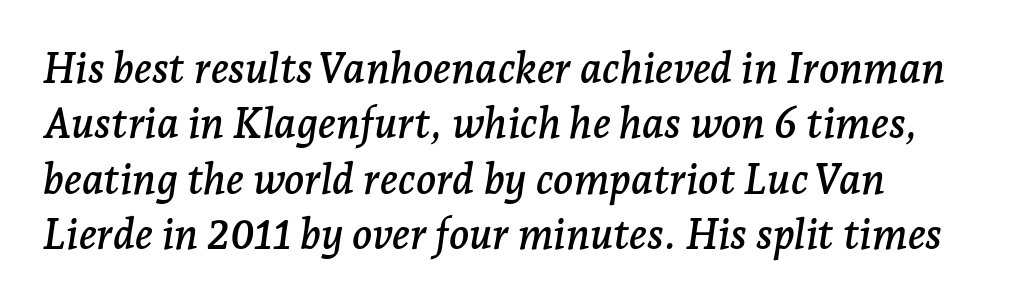
The image shows 42 px serif type, italic (leaning right); set normal line spacing (1.32x), normal letter spacing, not underlined; low stroke contrast and a medium x-height.
